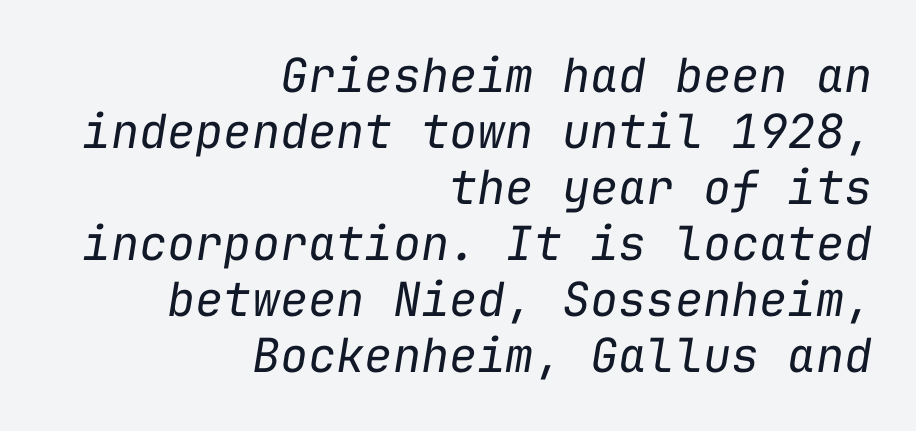
Q: Is the text bold? A: No.
Q: Is the text italic (slanted)? A: Yes, it leans right by about 9 degrees.
Q: Is the text underlined? A: No.
Q: How is the paragraph aligned? A: Right-aligned.
Q: Is the spacing between letters normal or unusually wide? A: Normal.
Q: Width (condensed, normal, or wide)? A: Normal.
Q: Stroke contrast? A: Low.
Q: x-height? A: Medium.
Q: Monospaced? A: Yes.
